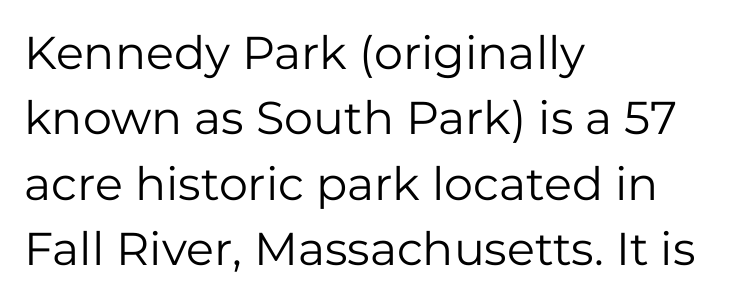
The image shows 46 px regular-weight sans-serif type, upright; set left-aligned, normal line spacing (1.42x), normal letter spacing, not underlined; low stroke contrast and a medium x-height.
